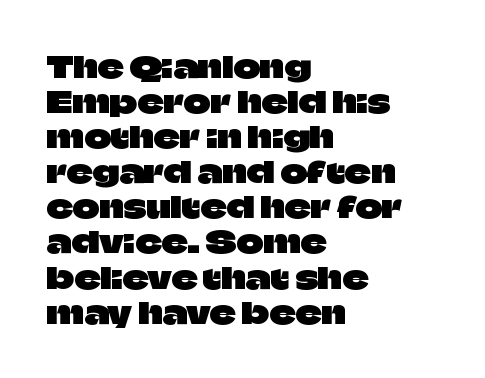
These lines stack with their left ends in a neat column. A typesetter would call this proportional, since set widths differ per character. Descenders are the only things crossing below the line. Check where the strokes stop: nothing finishes them off — pure sans. Is there any slant? The stems are plumb.
